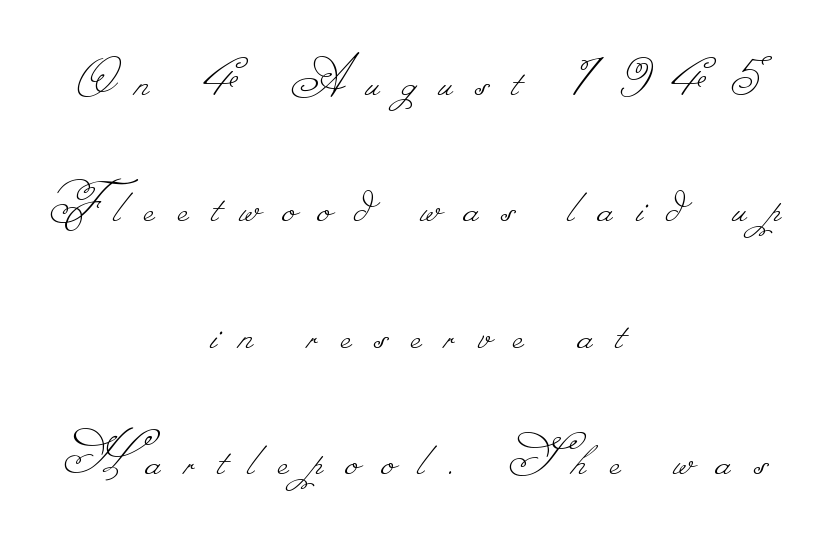
Horizontal bands of white between lines are thick stripes. Caption: expanded tracking, letters set apart. Centered paragraph, ragged on both sides. The letters look calm and open, with moderate or lighter stems.
